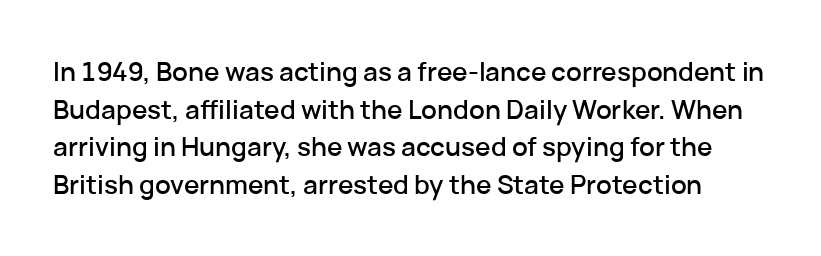
The passage shown has conventional tracking throughout. The leading is moderate, giving the passage an even texture. Upright lettering throughout. Nobody drew a line under any word here.
